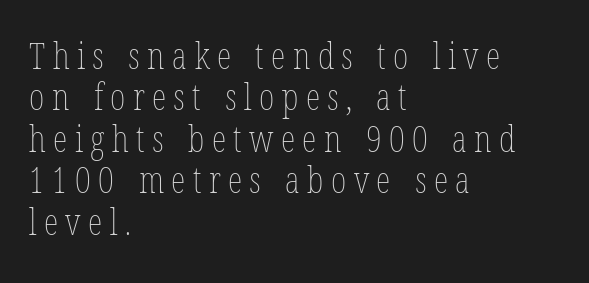
The image shows 37 px thin, condensed type, upright; set left-aligned, tight line spacing (1.12x), unusually wide letter spacing (+0.2 em), not underlined; low stroke contrast and a medium x-height.
